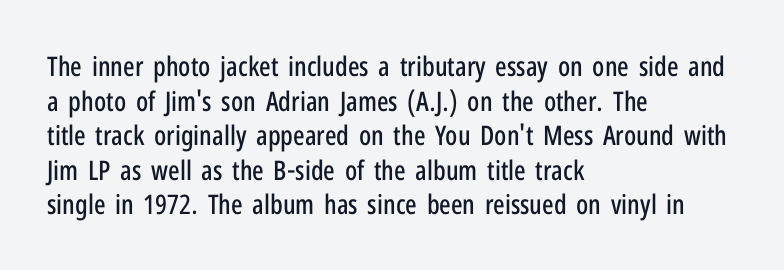
Q: Is the text italic (slanted)? A: No, it is upright.
Q: Is the text underlined? A: No.
Q: How is the paragraph aligned? A: Left-aligned.
Q: Is the spacing between letters normal or unusually wide? A: Normal.
Q: Is the spacing between lines tight, normal or loose? A: Normal.
